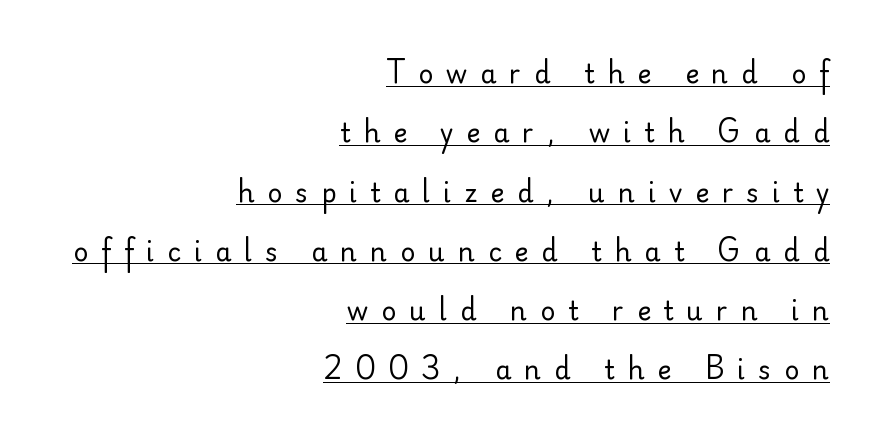
The lines are quadded right. It's the straight-up-and-down kind of type. Heft: none added — not bold. In designer terms, the underline attribute is active on this setting. Spacing between characters has been opened up far beyond the box default.
